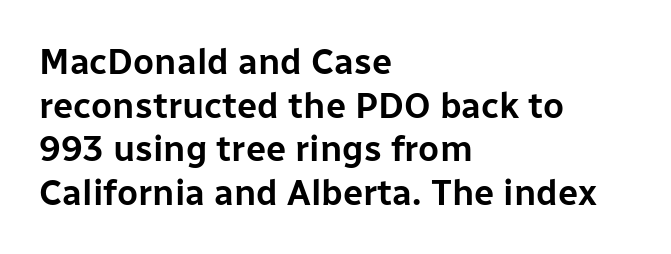
Q: Is the text italic (slanted)? A: No, it is upright.
Q: Is the typeface a serif or a sans-serif typeface? A: Sans-serif.
Q: Is the text underlined? A: No.
Q: How is the paragraph aligned? A: Left-aligned.
Q: Is the spacing between letters normal or unusually wide? A: Normal.
Q: Width (condensed, normal, or wide)? A: Normal.
Q: Stroke contrast? A: Low.
Q: x-height? A: Medium.
Q: Monospaced? A: No.
